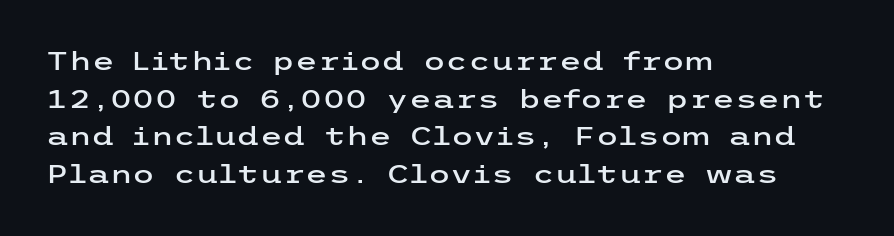
Which margin do the lines hug? The left one — the right edge is uneven. This sample uses plain, unmodified letter spacing. Glance below the letters and you will spot only blank space. Baseline-to-baseline distance is the conventional proportion of letter height.
